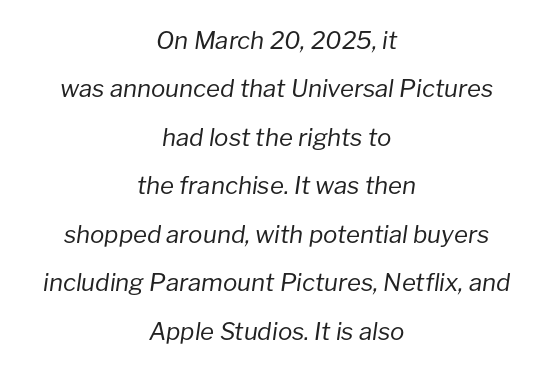
Airy leading. Letters rest on an invisible, unmarked baseline. A centered setting, common on invitations and titles, is used for this passage. No letter is thick-stroked: the sample isn't bold. The specimen reads as italic at a glance. The tracking reads as untouched default to a designer's eye.
